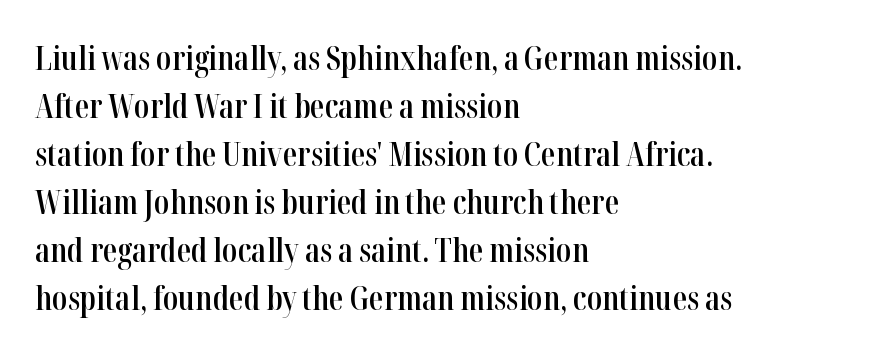
{"serif": "yes", "italic": "no", "bold": "semi", "weight": "semibold", "width": "condensed", "stroke_contrast": "high", "x_height": "medium", "monospaced": "no", "underline": "no", "align": "left", "line_spacing": "normal", "line_spacing_ratio": 1.5, "letter_spacing": "normal", "letter_spacing_em": 0.0, "glyph_px": 32}
